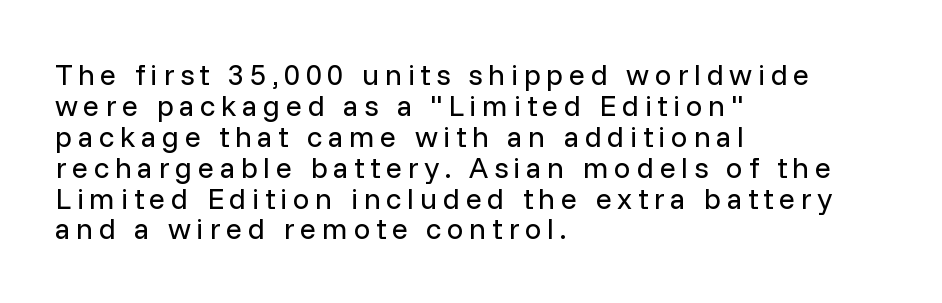
The image shows 30 px regular-weight sans-serif type, upright; set left-aligned, tight line spacing (1.03x), not underlined; low stroke contrast and a medium x-height.
